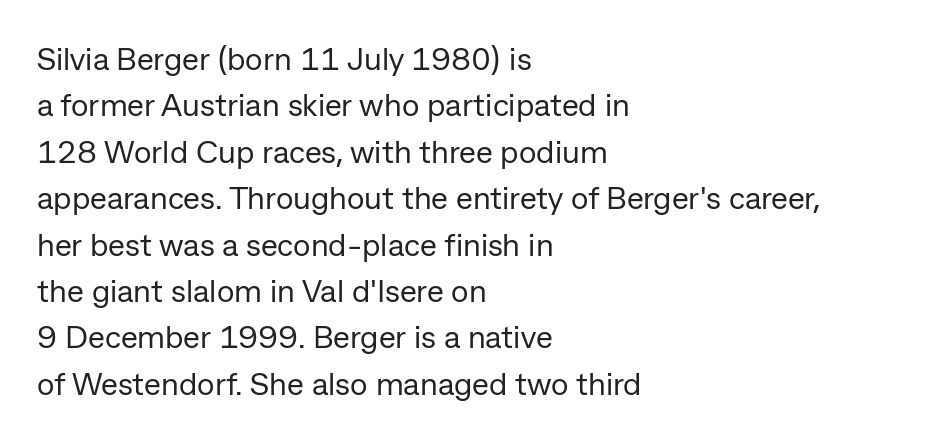
A student would call this left alignment; a typographer would say flush left, rag right. Lines of text with bare space underneath. The strokes are not fattened; the text isn't bold. Does extra space separate the letters? No, they use regular spacing. Does the lettering tilt? It doesn't — this is upright. The vertical gap from one line to the next is medium.
